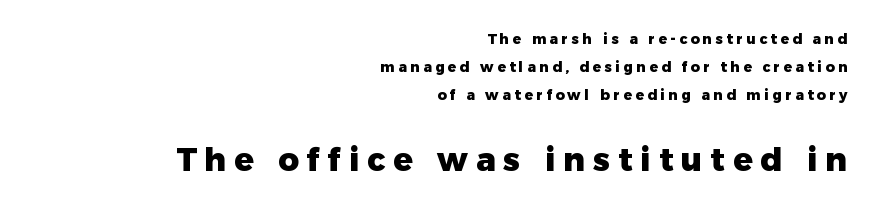
This is sans-serif lettering, the kind often seen on screens and signage. Spacing between characters has been opened up far beyond the box default. A clean baseline with only descenders dipping below it. Caption: bold face, heavy strokes.
